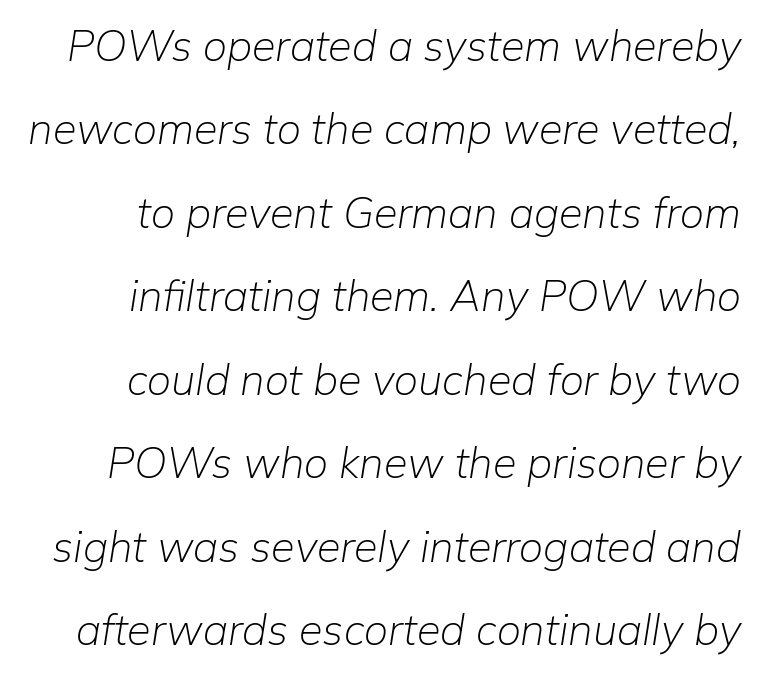
The image shows 43 px light type, italic (leaning right); set right-aligned, loose line spacing (1.94x), normal letter spacing, not underlined; low stroke contrast and a medium x-height.
